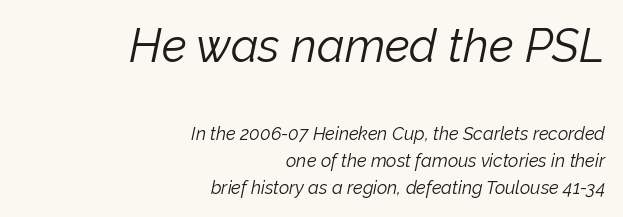
The image shows 46 px light type, italic (leaning right); set right-aligned, normal line spacing (1.49x), normal letter spacing, not underlined; the first (top) block is 2.56x larger; low stroke contrast and a medium x-height.
